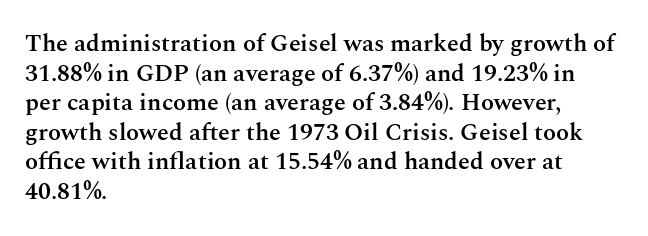
A bare baseline throughout the passage. Compared with a centered layout, this one pins lines to the left instead. This is moderately heavy type, rendered in semibold. The letters sit at their default tracking, neither squeezed nor spread. This sample uses an upright cut, with every glyph sitting square on the baseline.
